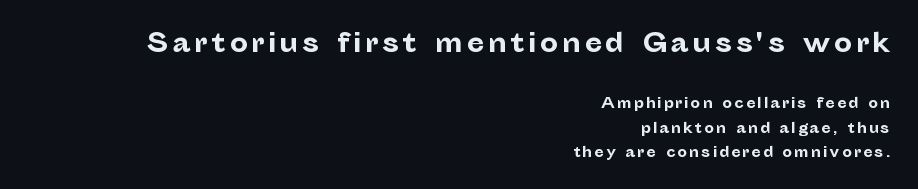
Rendered with straight, roman letterforms. Descenders hang freely into open space. Typesetter's note — upper block bumped up in size, lower block left smaller. Alignment: flush right. The glyphs have the mass of a bold cut.
